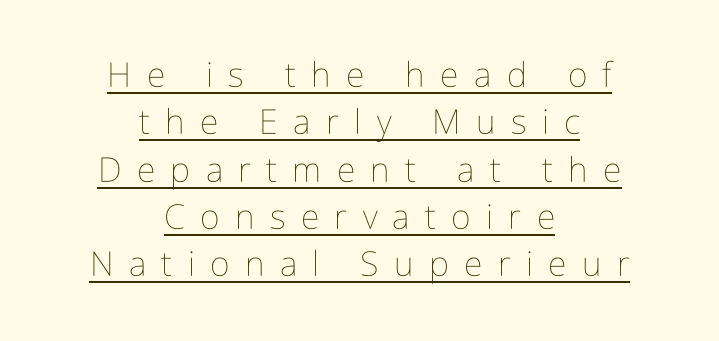
The image shows 34 px thin, condensed type, upright; set centered, normal line spacing (1.39x), unusually wide letter spacing (+0.45 em), underlined; low stroke contrast and a medium x-height.
